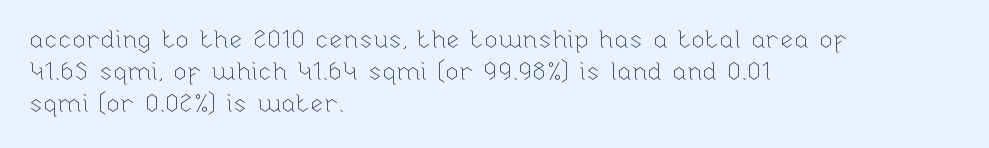
The image shows 25 px text type, upright; set left-aligned, normal line spacing (1.29x), normal letter spacing, not underlined.
